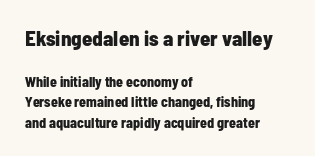
{"italic": "no", "bold": "yes", "underline": "no", "align": "left", "line_spacing": "normal", "line_spacing_ratio": 1.47, "letter_spacing": "normal", "letter_spacing_em": 0.0, "larger_block": "first", "size_ratio": 1.5, "glyph_px": 21}
